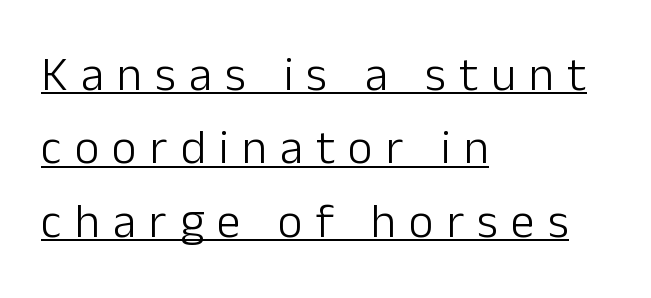
The image shows 48 px light sans-serif type, upright; set left-aligned, normal line spacing (1.53x), unusually wide letter spacing (+0.27 em), underlined; low stroke contrast and a medium x-height.
